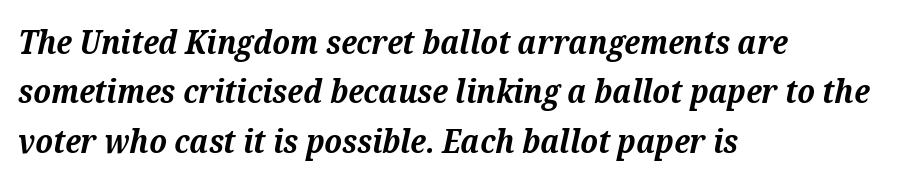
The image shows 33 px bold serif type, italic (leaning right); set left-aligned, normal line spacing (1.5x), normal letter spacing, not underlined; medium stroke contrast and a medium x-height.
